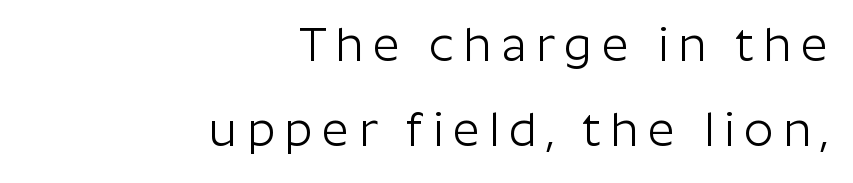
{"serif": "no", "italic": "no", "bold": "no", "weight": "light", "width": "normal", "stroke_contrast": "low", "x_height": "medium", "monospaced": "no", "underline": "no", "align": "right", "line_spacing_ratio": 1.8, "letter_spacing": "wide", "letter_spacing_em": 0.2, "glyph_px": 47}
